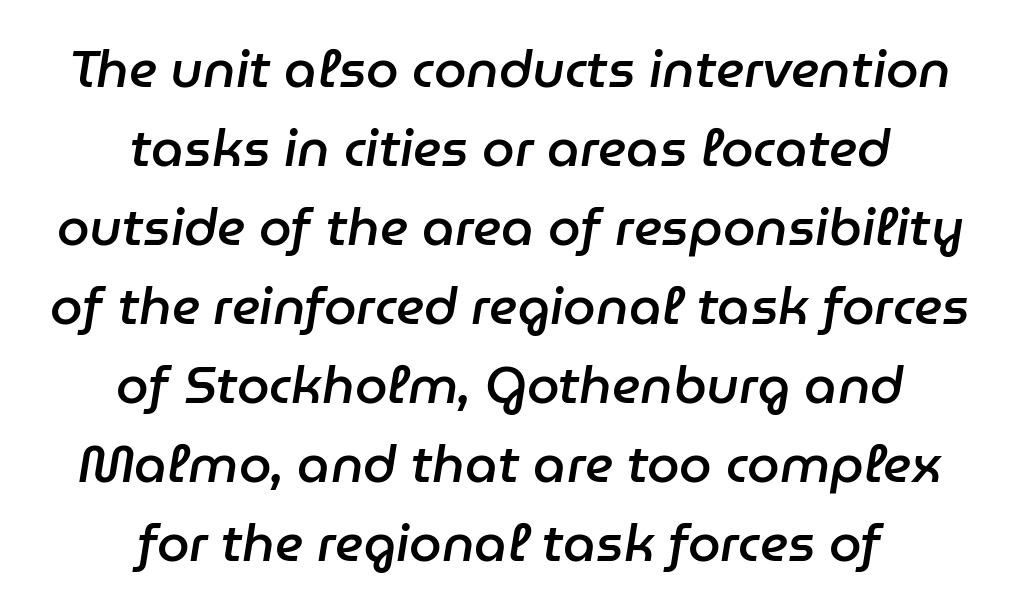
{"italic": "yes", "lean": "right", "slant_degrees": 9, "bold": "semi", "weight": "semibold", "width": "normal", "stroke_contrast": "low", "x_height": "medium", "monospaced": "no", "underline": "no", "align": "center", "line_spacing": "normal", "line_spacing_ratio": 1.52, "letter_spacing": "normal", "letter_spacing_em": 0.0, "glyph_px": 52}
